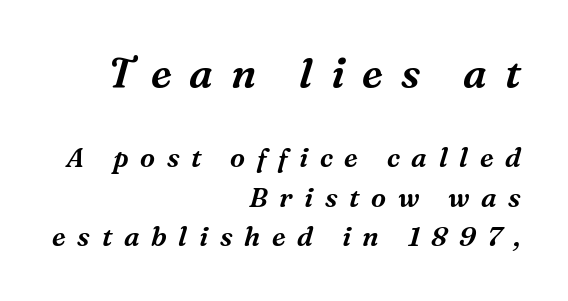
Q: Is the text italic (slanted)? A: Yes, it leans right by about 16 degrees.
Q: Is the typeface a serif or a sans-serif typeface? A: Serif.
Q: Is the text underlined? A: No.
Q: How is the paragraph aligned? A: Right-aligned.
Q: Is the spacing between letters normal or unusually wide? A: Unusually wide.
Q: Is the spacing between lines tight, normal or loose? A: Normal.
Q: Which block of text is set in a larger size, the first (top) or the second (bottom)? A: The first (top) one.
Q: Width (condensed, normal, or wide)? A: Normal.
Q: Stroke contrast? A: Medium.
Q: x-height? A: Medium.
Q: Monospaced? A: No.
